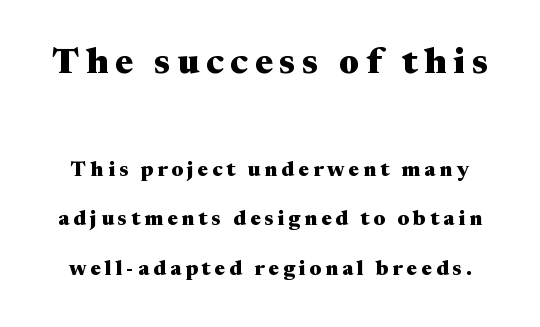
Q: Is the text bold? A: Yes.
Q: Is the text italic (slanted)? A: No, it is upright.
Q: Is the typeface a serif or a sans-serif typeface? A: Serif.
Q: Is the text underlined? A: No.
Q: Is the spacing between lines tight, normal or loose? A: Loose.
Q: Which block of text is set in a larger size, the first (top) or the second (bottom)? A: The first (top) one.
Q: Width (condensed, normal, or wide)? A: Wide.
Q: Stroke contrast? A: Medium.
Q: x-height? A: Medium.
Q: Monospaced? A: No.
